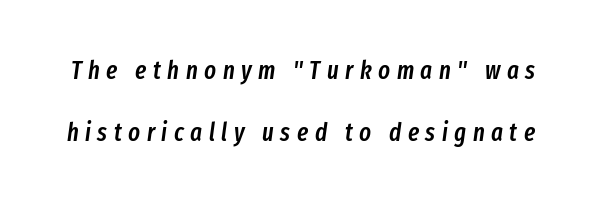
The image shows 25 px text type, italic (leaning right); set loose line spacing (2.48x), unusually wide letter spacing (+0.26 em), not underlined.
